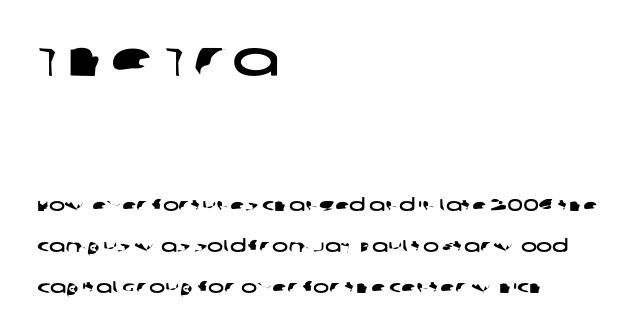
Q: Is the typeface a serif or a sans-serif typeface? A: Sans-serif.
Q: Is the text underlined? A: No.
Q: How is the paragraph aligned? A: Left-aligned.
Q: Is the spacing between letters normal or unusually wide? A: Normal.
Q: Is the spacing between lines tight, normal or loose? A: Loose.
Q: Which block of text is set in a larger size, the first (top) or the second (bottom)? A: The first (top) one.
Q: Width (condensed, normal, or wide)? A: Wide.
Q: Stroke contrast? A: Low.
Q: x-height? A: Large.
Q: Monospaced? A: No.
